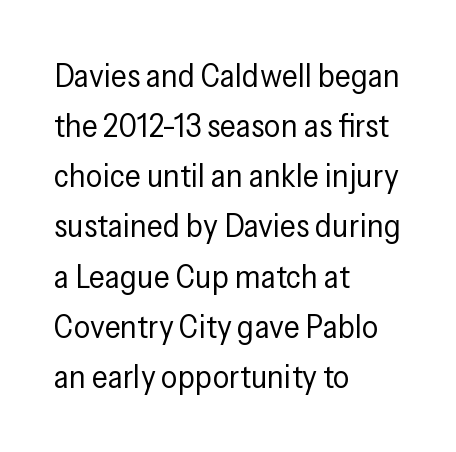
The image shows 33 px regular-weight, condensed sans-serif type, upright; set left-aligned, normal line spacing (1.52x), normal letter spacing, not underlined; low stroke contrast and a medium x-height.
